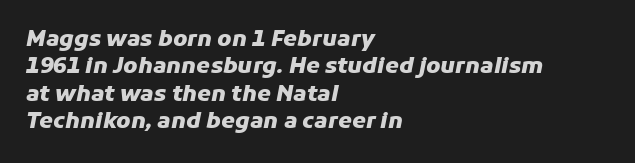
Q: Is the text bold? A: Yes.
Q: Is the text italic (slanted)? A: Yes, it leans right by about 11 degrees.
Q: Is the text underlined? A: No.
Q: How is the paragraph aligned? A: Left-aligned.
Q: Is the spacing between letters normal or unusually wide? A: Normal.
